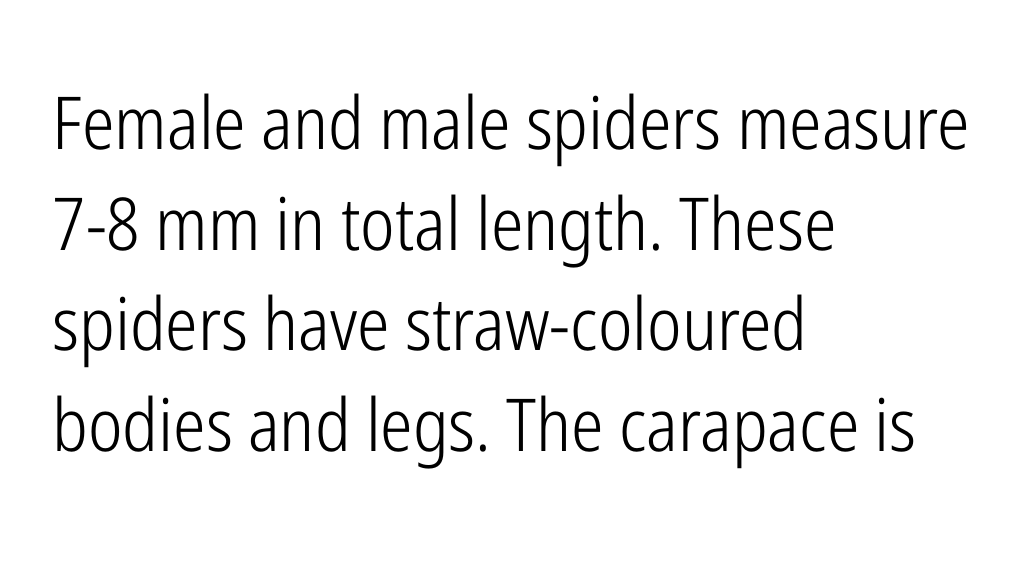
Q: Is the text bold? A: No.
Q: Is the text italic (slanted)? A: No, it is upright.
Q: Is the typeface a serif or a sans-serif typeface? A: Sans-serif.
Q: Is the text underlined? A: No.
Q: How is the paragraph aligned? A: Left-aligned.
Q: Is the spacing between letters normal or unusually wide? A: Normal.
Q: Is the spacing between lines tight, normal or loose? A: Normal.
Q: Width (condensed, normal, or wide)? A: Condensed.
Q: Stroke contrast? A: Low.
Q: x-height? A: Medium.
Q: Monospaced? A: No.
